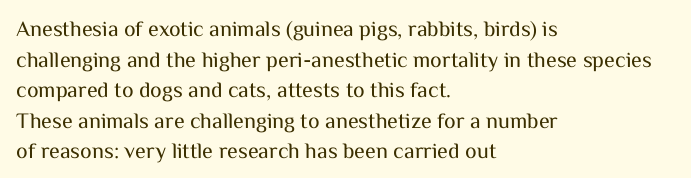
The image shows 22 px text type, upright; set left-aligned, normal line spacing (1.39x), normal letter spacing, not underlined.
